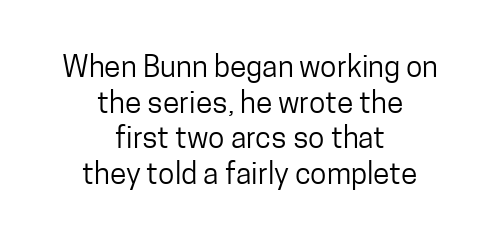
Q: Is the text bold? A: No.
Q: Is the text italic (slanted)? A: No, it is upright.
Q: Is the typeface a serif or a sans-serif typeface? A: Sans-serif.
Q: Is the text underlined? A: No.
Q: How is the paragraph aligned? A: Centered.
Q: Is the spacing between letters normal or unusually wide? A: Normal.
Q: Width (condensed, normal, or wide)? A: Condensed.
Q: Stroke contrast? A: Low.
Q: x-height? A: Medium.
Q: Monospaced? A: No.
